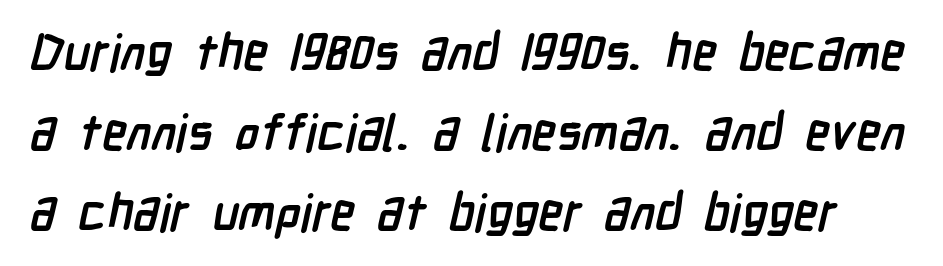
Q: Is the text bold? A: Yes.
Q: Is the typeface a serif or a sans-serif typeface? A: Sans-serif.
Q: Is the text underlined? A: No.
Q: Is the spacing between letters normal or unusually wide? A: Normal.
Q: Is the spacing between lines tight, normal or loose? A: Normal.
Q: Width (condensed, normal, or wide)? A: Condensed.
Q: Stroke contrast? A: Low.
Q: x-height? A: Medium.
Q: Monospaced? A: No.
